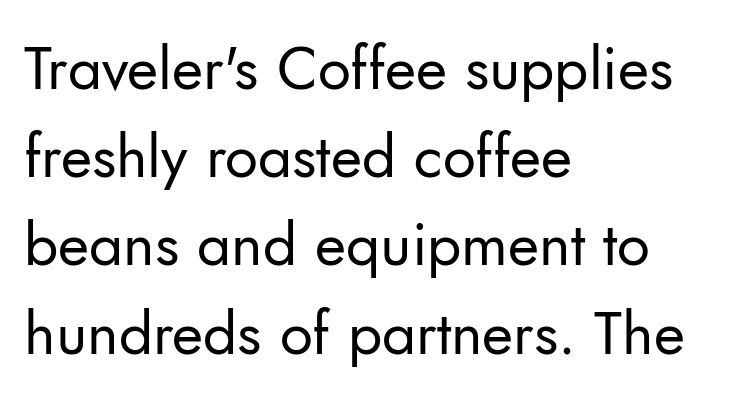
Reading down the block, your eye returns to a fixed left position each line. Think standard paragraph weight, or any step lighter than that. Does extra space separate the letters? No, they use regular spacing. Type without underlining. The specimen reads as upright at a glance. The font family rendered here belongs to the sans-serif group.
